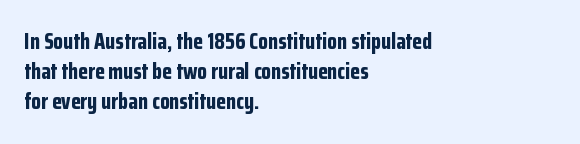
Q: Is the text bold? A: Yes.
Q: Is the text italic (slanted)? A: No, it is upright.
Q: Is the text underlined? A: No.
Q: How is the paragraph aligned? A: Left-aligned.
Q: Is the spacing between letters normal or unusually wide? A: Normal.
Q: Is the spacing between lines tight, normal or loose? A: Normal.
